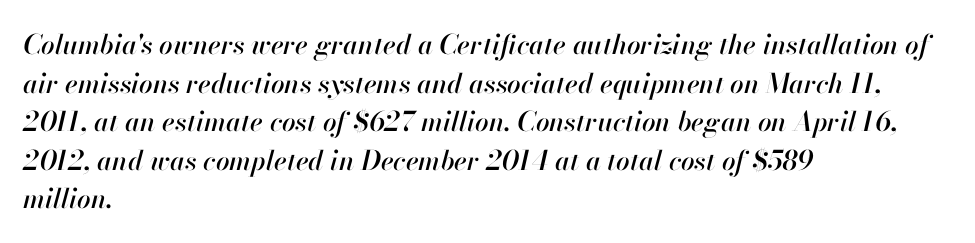
{"italic": "yes", "lean": "right", "slant_degrees": 13, "underline": "no", "align": "left", "line_spacing": "normal", "line_spacing_ratio": 1.43, "letter_spacing": "normal", "letter_spacing_em": 0.0, "glyph_px": 27}
